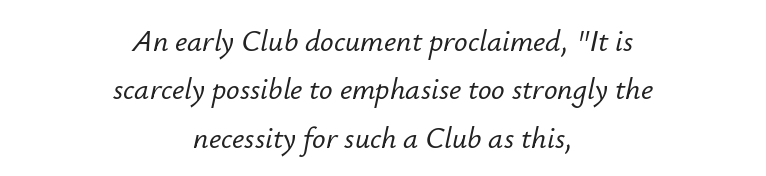
Q: Is the text italic (slanted)? A: Yes, it leans right by about 12 degrees.
Q: Is the text underlined? A: No.
Q: How is the paragraph aligned? A: Centered.
Q: Is the spacing between letters normal or unusually wide? A: Normal.
Q: Is the spacing between lines tight, normal or loose? A: Normal.
Q: Width (condensed, normal, or wide)? A: Normal.
Q: Stroke contrast? A: Low.
Q: x-height? A: Small.
Q: Monospaced? A: No.
